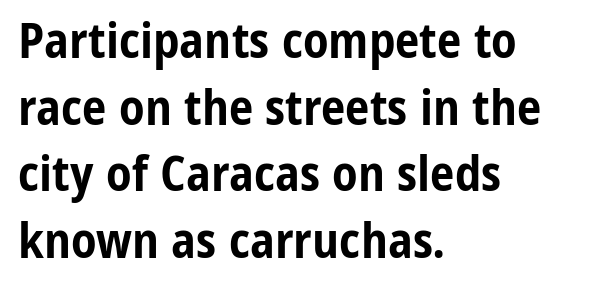
Q: Is the text bold? A: Yes.
Q: Is the text italic (slanted)? A: No, it is upright.
Q: Is the typeface a serif or a sans-serif typeface? A: Sans-serif.
Q: Is the text underlined? A: No.
Q: How is the paragraph aligned? A: Left-aligned.
Q: Is the spacing between letters normal or unusually wide? A: Normal.
Q: Is the spacing between lines tight, normal or loose? A: Normal.
Q: Width (condensed, normal, or wide)? A: Condensed.
Q: Stroke contrast? A: Low.
Q: x-height? A: Medium.
Q: Monospaced? A: No.
